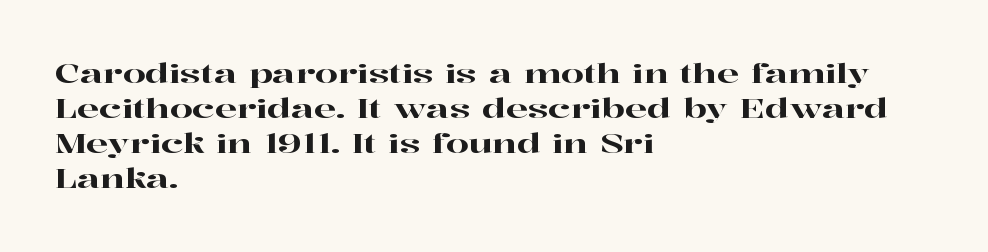
{"italic": "no", "underline": "no", "align": "left", "line_spacing": "normal", "line_spacing_ratio": 1.35, "letter_spacing": "normal", "letter_spacing_em": 0.0, "glyph_px": 26}
